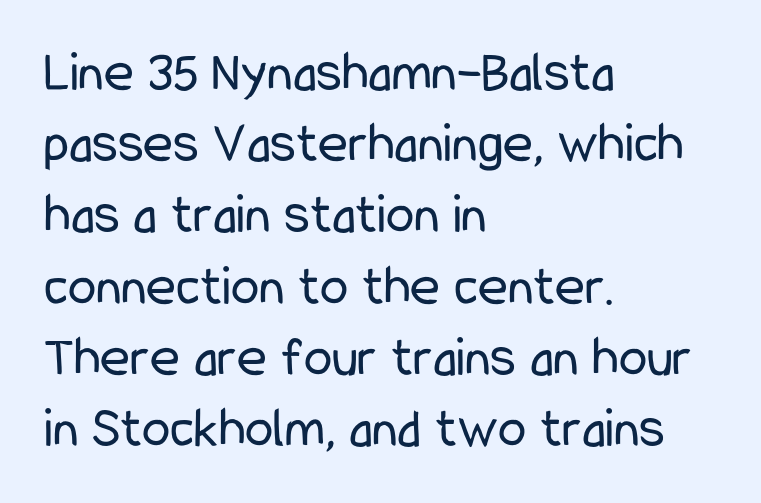
A light-to-regular cut is what we see here. What's the leading like? Ordinary, nothing unusual. Nothing unusual about the tracking: characters are spaced as the font intends. The designer went with a sans here, leaving each stem footless.
